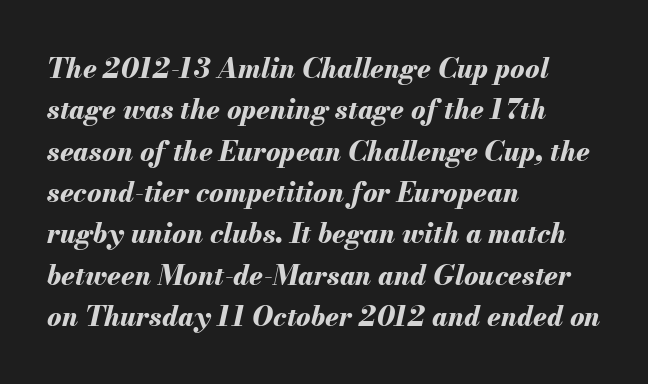
Tall strokes in this sample are angled rather than plumb. Typesetter's note: full bold, strokes at maximum text heaviness. This sample is left-justified, so line endings fall wherever the words run out. Interline gaps are of average width in this sample. The strip under each line holds only bare page.
